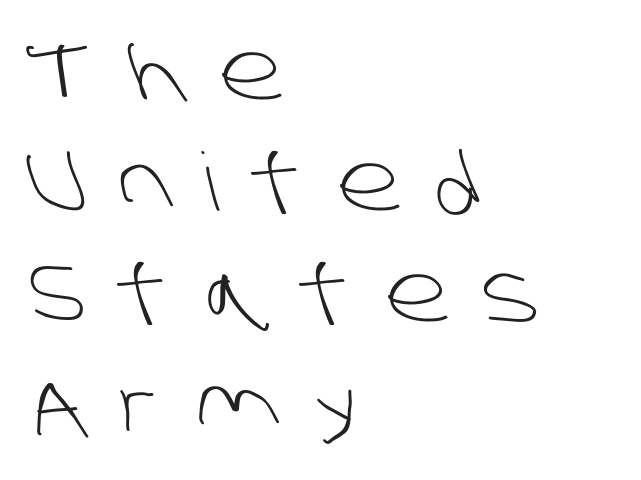
Horizontal bands of white between lines are of average thickness. The text block is weighted toward the left margin, trailing off unevenly rightward. A typesetter would call this proportional, since set widths differ per character. The space directly below the letters is spotless. The weight would be labelled regular, book, light, or lighter still.
